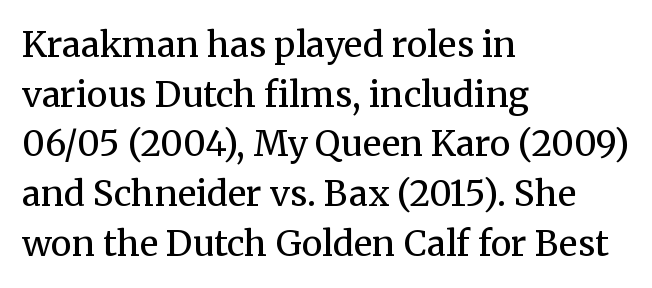
Q: Is the text bold? A: No.
Q: Is the text italic (slanted)? A: No, it is upright.
Q: Is the typeface a serif or a sans-serif typeface? A: Serif.
Q: Is the text underlined? A: No.
Q: How is the paragraph aligned? A: Left-aligned.
Q: Is the spacing between letters normal or unusually wide? A: Normal.
Q: Is the spacing between lines tight, normal or loose? A: Normal.
Q: Width (condensed, normal, or wide)? A: Normal.
Q: Stroke contrast? A: Medium.
Q: x-height? A: Medium.
Q: Monospaced? A: No.
